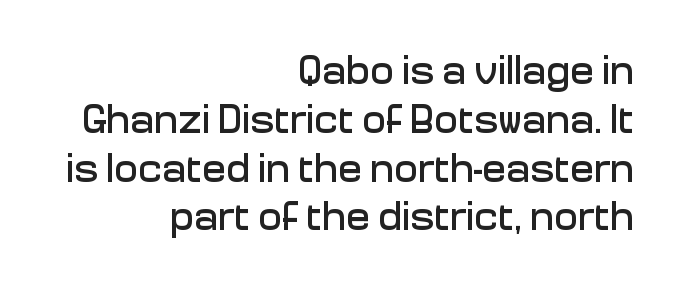
{"serif": "no", "italic": "no", "width": "normal", "stroke_contrast": "low", "x_height": "medium", "monospaced": "no", "underline": "no", "align": "right", "line_spacing_ratio": 1.22, "letter_spacing": "normal", "letter_spacing_em": 0.0, "glyph_px": 40}
